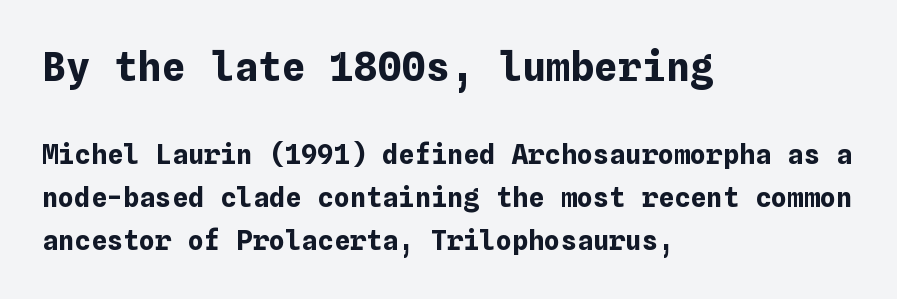
Q: Is the text bold? A: Yes.
Q: Is the text italic (slanted)? A: No, it is upright.
Q: Is the text underlined? A: No.
Q: How is the paragraph aligned? A: Left-aligned.
Q: Is the spacing between letters normal or unusually wide? A: Normal.
Q: Is the spacing between lines tight, normal or loose? A: Normal.
Q: Which block of text is set in a larger size, the first (top) or the second (bottom)? A: The first (top) one.
Q: Width (condensed, normal, or wide)? A: Normal.
Q: Stroke contrast? A: Low.
Q: x-height? A: Medium.
